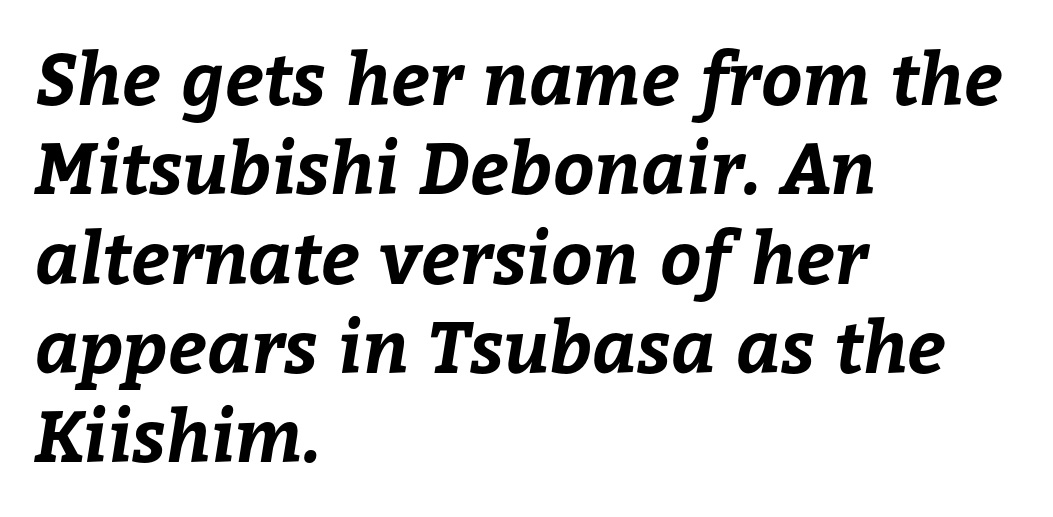
The characters look thick and weighty, a clear bold. Leftover space on each line is placed entirely after the last word. The gaps between neighbouring characters are ordinary and unremarkable. These lines are rendered in a variable-pitch font. Lines of text with bare space underneath.
